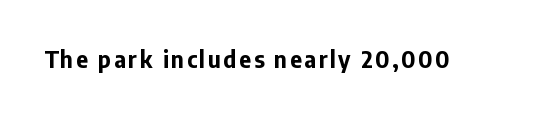
{"italic": "no", "bold": "yes", "underline": "no", "glyph_px": 23}
